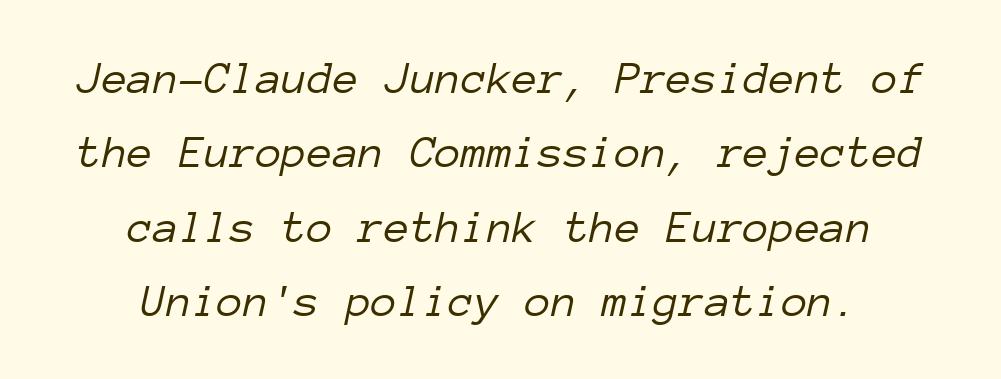
Q: Is the text bold? A: No.
Q: Is the text italic (slanted)? A: Yes, it leans right by about 12 degrees.
Q: Is the text underlined? A: No.
Q: How is the paragraph aligned? A: Centered.
Q: Is the spacing between letters normal or unusually wide? A: Normal.
Q: Is the spacing between lines tight, normal or loose? A: Normal.
Q: Width (condensed, normal, or wide)? A: Normal.
Q: Stroke contrast? A: Low.
Q: x-height? A: Medium.
Q: Monospaced? A: Yes.
